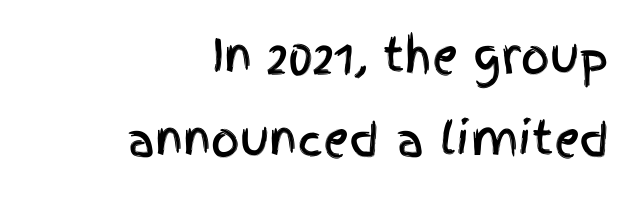
{"serif": "no", "italic": "no", "width": "condensed", "x_height": "large", "monospaced": "no", "underline": "no", "align": "right", "line_spacing_ratio": 1.85, "letter_spacing": "normal", "letter_spacing_em": 0.0, "glyph_px": 45}
